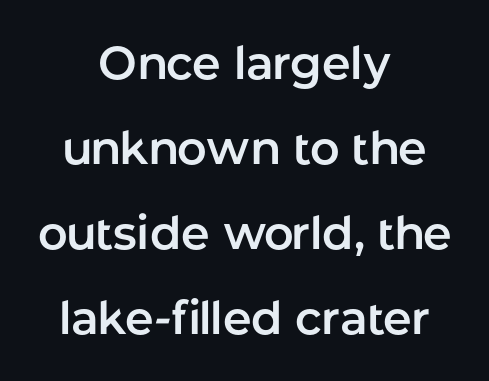
Proportional: the letters do not fall into vertical columns. Each line is balanced around a shared central axis. Here the glyphs are tracked normally, forming tight word shapes. Font category for this specimen: sans-serif. Anything drawn beneath the words? Only blank space.
